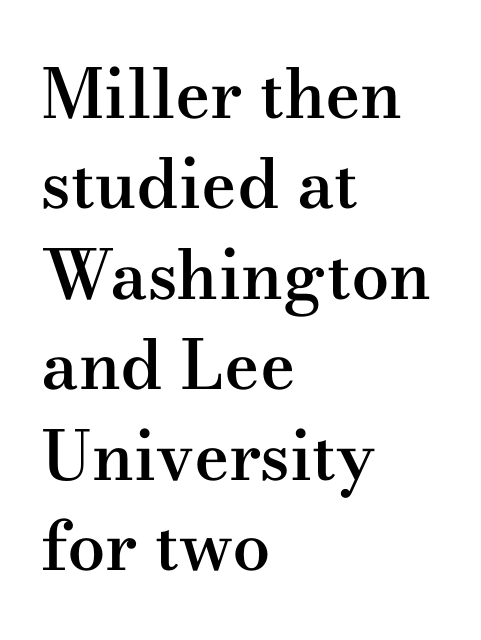
The font's upright variant was chosen for this text. Notice how the passage keeps a crisp vertical edge on the left only. The glyphs are unaccompanied by any horizontal stroke below them. Leading: standard. Default kerning and tracking; the words read as compact shapes.
